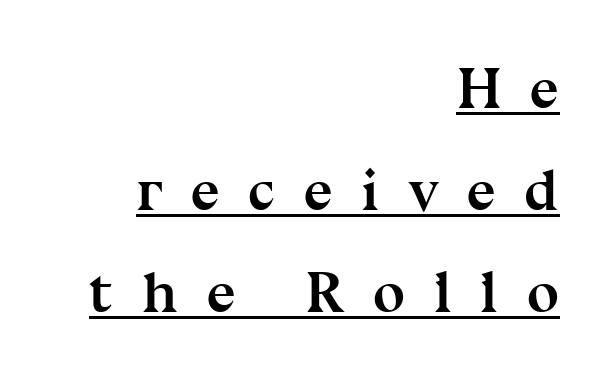
Q: Is the text bold? A: Yes.
Q: Is the text italic (slanted)? A: No, it is upright.
Q: Is the typeface a serif or a sans-serif typeface? A: Serif.
Q: Is the text underlined? A: Yes.
Q: How is the paragraph aligned? A: Right-aligned.
Q: Is the spacing between letters normal or unusually wide? A: Unusually wide.
Q: Width (condensed, normal, or wide)? A: Normal.
Q: Stroke contrast? A: Medium.
Q: x-height? A: Medium.
Q: Monospaced? A: No.
